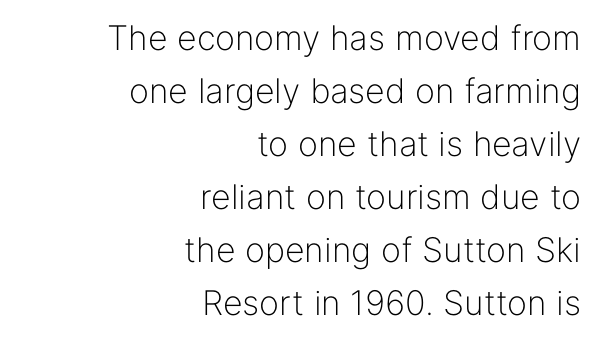
The image shows 34 px light sans-serif type, upright; set right-aligned, normal line spacing (1.56x), normal letter spacing, not underlined; low stroke contrast and a medium x-height.
